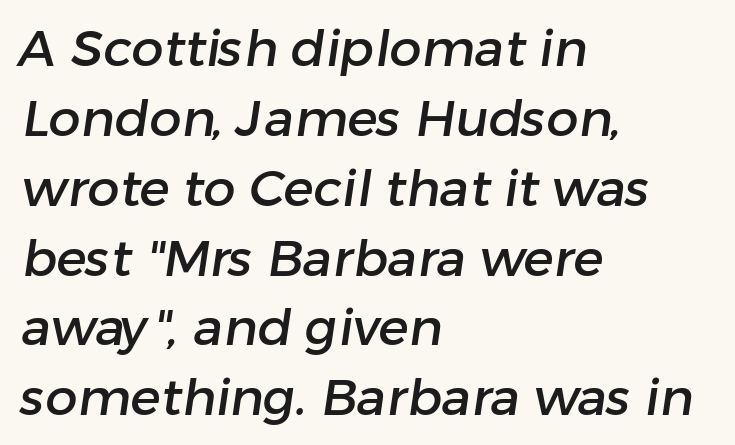
Q: Is the typeface a serif or a sans-serif typeface? A: Sans-serif.
Q: Is the text underlined? A: No.
Q: How is the paragraph aligned? A: Left-aligned.
Q: Is the spacing between letters normal or unusually wide? A: Normal.
Q: Is the spacing between lines tight, normal or loose? A: Normal.
Q: Width (condensed, normal, or wide)? A: Normal.
Q: Stroke contrast? A: Low.
Q: x-height? A: Medium.
Q: Monospaced? A: No.
